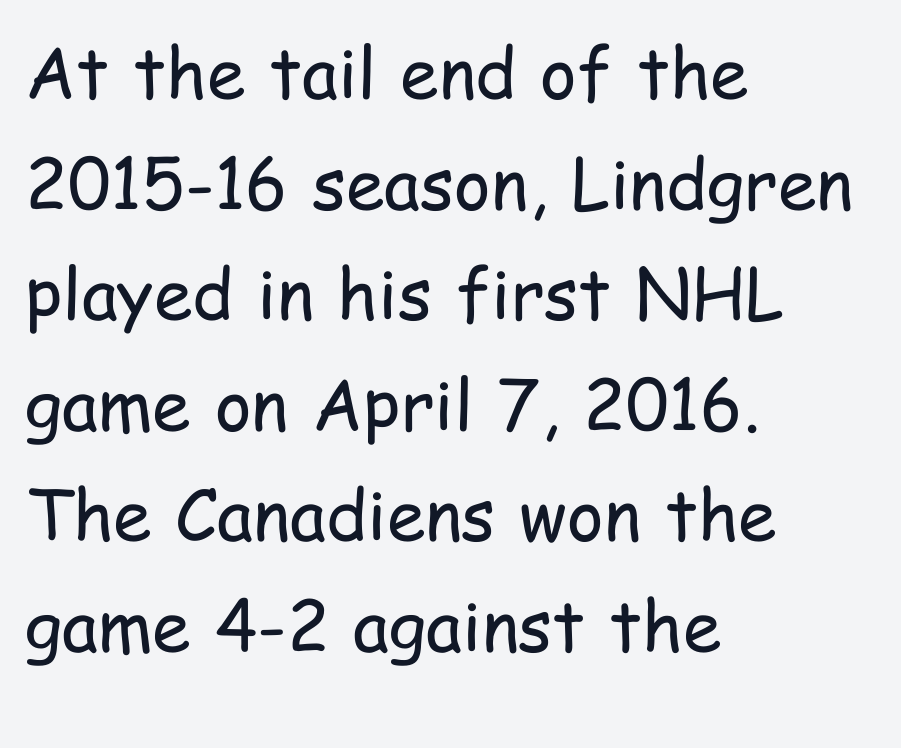
The image shows 70 px regular-weight, condensed sans-serif type, upright; set left-aligned, normal line spacing (1.58x), normal letter spacing, not underlined; low stroke contrast and a medium x-height.
